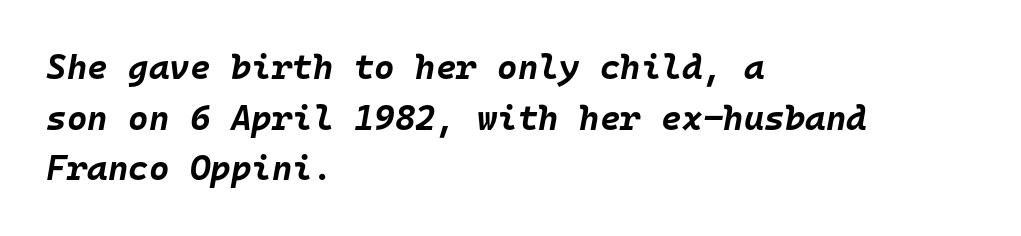
Q: Is the text bold? A: Yes.
Q: Is the text italic (slanted)? A: Yes, it leans right by about 10 degrees.
Q: Is the text underlined? A: No.
Q: How is the paragraph aligned? A: Left-aligned.
Q: Is the spacing between letters normal or unusually wide? A: Normal.
Q: Is the spacing between lines tight, normal or loose? A: Normal.
Q: Width (condensed, normal, or wide)? A: Normal.
Q: Stroke contrast? A: Low.
Q: x-height? A: Large.
Q: Monospaced? A: Yes.
